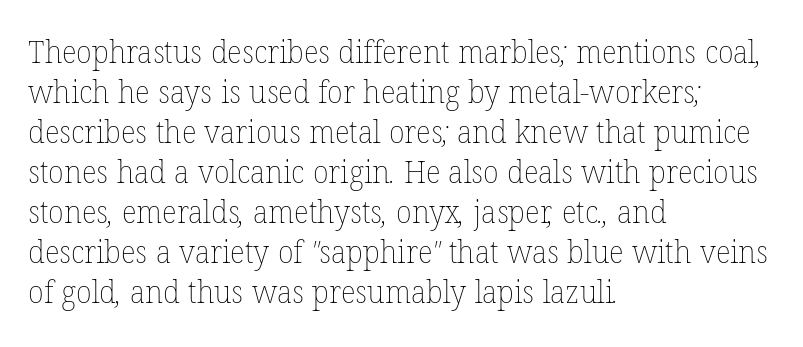
Q: Is the text bold? A: No.
Q: Is the text underlined? A: No.
Q: How is the paragraph aligned? A: Left-aligned.
Q: Is the spacing between letters normal or unusually wide? A: Normal.
Q: Is the spacing between lines tight, normal or loose? A: Normal.
Q: Width (condensed, normal, or wide)? A: Normal.
Q: Stroke contrast? A: Low.
Q: x-height? A: Medium.
Q: Monospaced? A: No.
